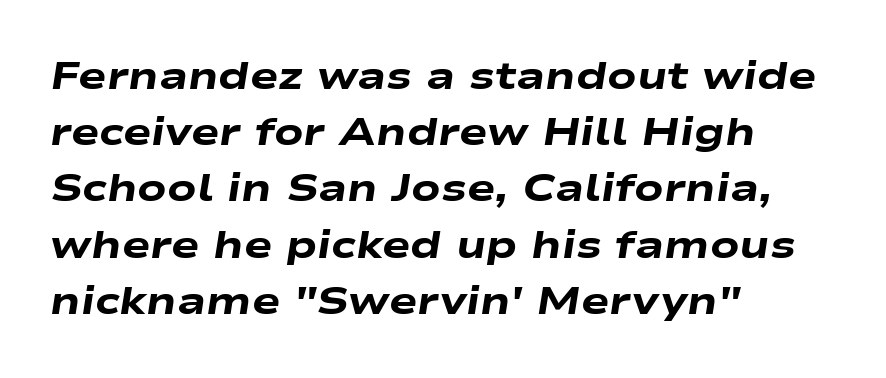
{"italic": "yes", "lean": "right", "slant_degrees": 9, "bold": "yes", "weight": "heavy", "width": "wide", "stroke_contrast": "low", "x_height": "medium", "monospaced": "no", "underline": "no", "align": "left", "line_spacing": "normal", "line_spacing_ratio": 1.48, "letter_spacing": "normal", "letter_spacing_em": 0.0, "glyph_px": 38}
